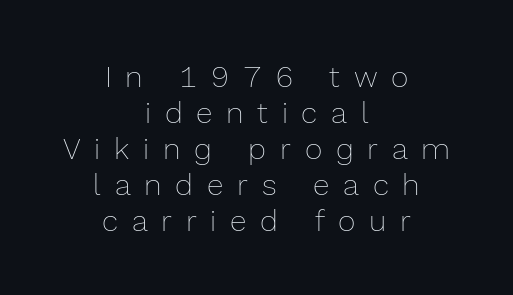
{"italic": "no", "bold": "no", "weight": "thin", "width": "normal", "x_height": "medium", "monospaced": "no", "underline": "no", "align": "center", "line_spacing_ratio": 1.2, "letter_spacing": "wide", "letter_spacing_em": 0.46, "glyph_px": 30}
